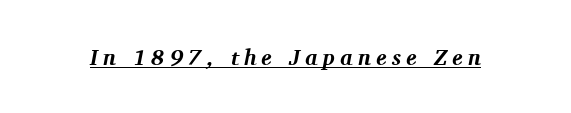
{"italic": "yes", "lean": "right", "slant_degrees": 11, "bold": "yes", "underline": "yes", "letter_spacing": "wide", "letter_spacing_em": 0.24, "glyph_px": 22}
